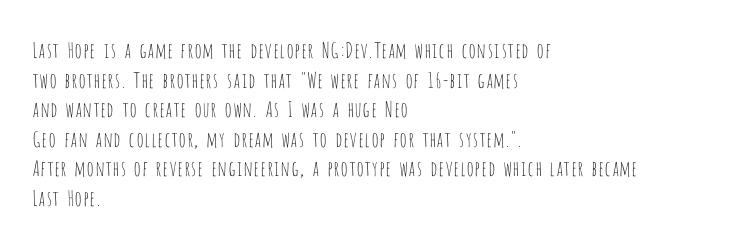
The image shows 21 px text type, upright; set left-aligned, normal line spacing (1.41x), normal letter spacing, not underlined.
